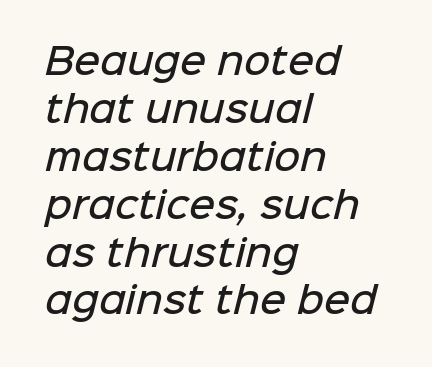
The paragraph has a hard left edge and a soft right edge. Baseline-to-baseline distance is the conventional proportion of letter height. Character widths vary here, with narrow letters taking less room than wide ones. Tracking value appears to be zero — textbook default spacing. Typographically, this falls in the sans-serif category.
